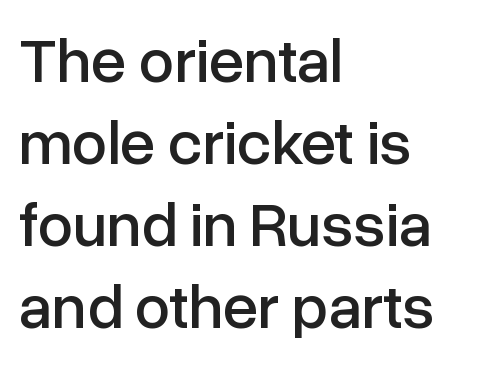
{"serif": "no", "italic": "no", "width": "normal", "stroke_contrast": "low", "x_height": "medium", "monospaced": "no", "underline": "no", "align": "left", "line_spacing": "normal", "line_spacing_ratio": 1.3, "letter_spacing": "normal", "letter_spacing_em": 0.0, "glyph_px": 63}
